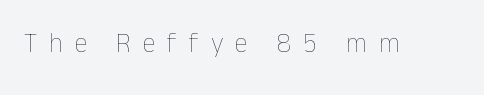
The image shows 27 px text type, upright; set unusually wide letter spacing (+0.43 em), not underlined.
